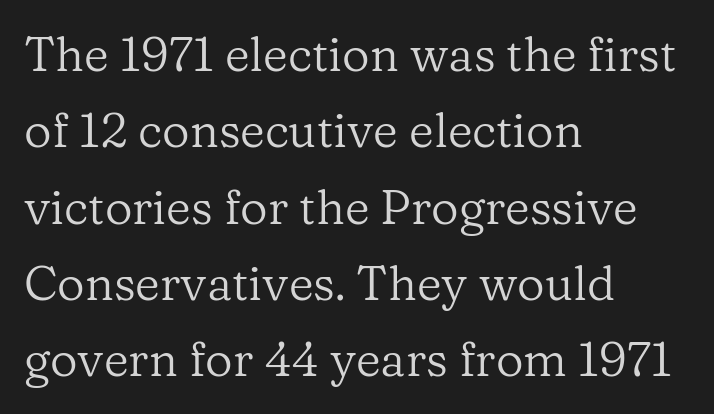
The image shows 48 px regular-weight serif type, upright; set left-aligned, normal line spacing (1.59x), normal letter spacing, not underlined; low stroke contrast and a medium x-height.
